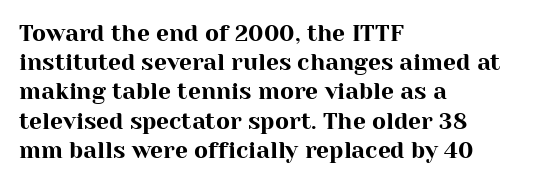
Interline gaps are of average width in this sample. Short note: letters normally spaced. Posture: vertical. The strip under each line holds only bare page. Which margin do the lines hug? The left one — the right edge is uneven.
